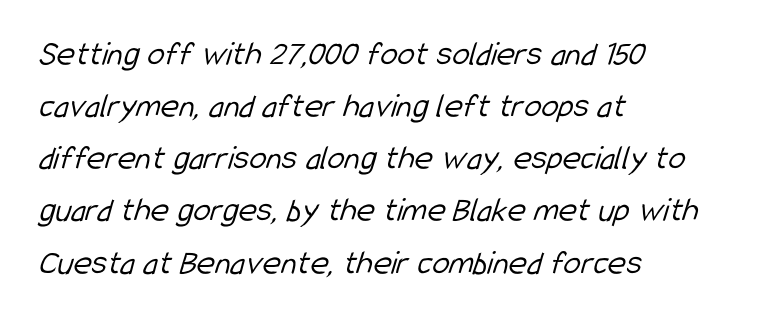
Q: Is the text bold? A: No.
Q: Is the typeface a serif or a sans-serif typeface? A: Sans-serif.
Q: Is the text underlined? A: No.
Q: How is the paragraph aligned? A: Left-aligned.
Q: Is the spacing between letters normal or unusually wide? A: Normal.
Q: Is the spacing between lines tight, normal or loose? A: Normal.
Q: Width (condensed, normal, or wide)? A: Condensed.
Q: Stroke contrast? A: Low.
Q: x-height? A: Medium.
Q: Monospaced? A: No.
